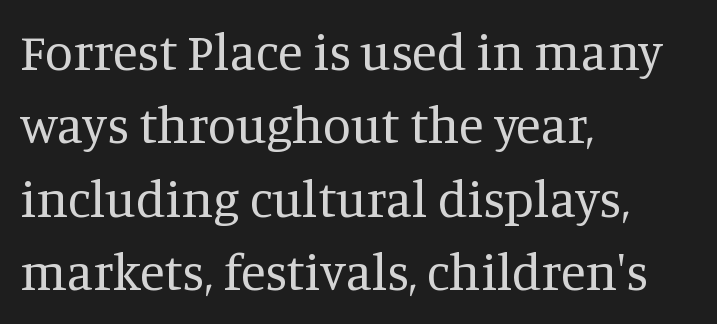
The image shows 51 px regular-weight serif type, upright; set left-aligned, normal line spacing (1.44x), normal letter spacing, not underlined; medium stroke contrast and a large x-height.
